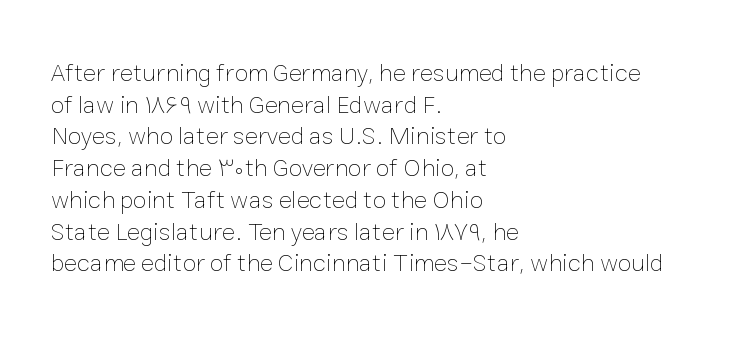
The characters are drawn with everyday or finer stroke widths. The string is rendered with underlining switched off. Leading matches the norm, producing a regular column. This sample uses plain, unmodified letter spacing.
